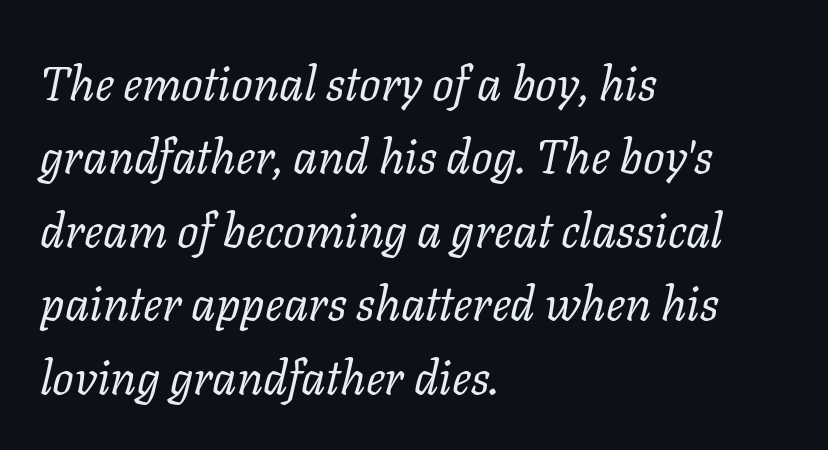
The image shows 48 px regular-weight serif type, italic (leaning right); set left-aligned, normal line spacing (1.53x), normal letter spacing, not underlined; low stroke contrast and a medium x-height.
